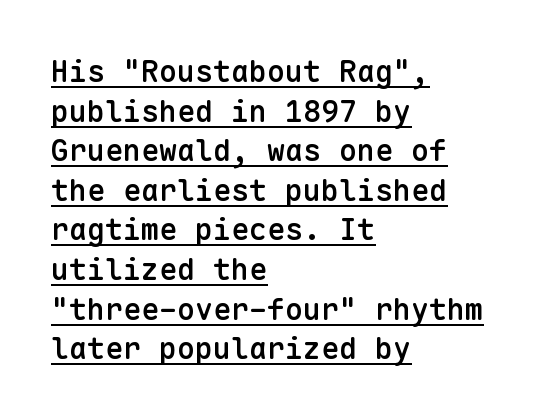
What stands out about the letter spacing? Nothing — it is the standard amount. Monospaced: the letters line up in strict vertical columns. Underlined type. Stroke thickness is moderately raised; the sample reads as semibold.
